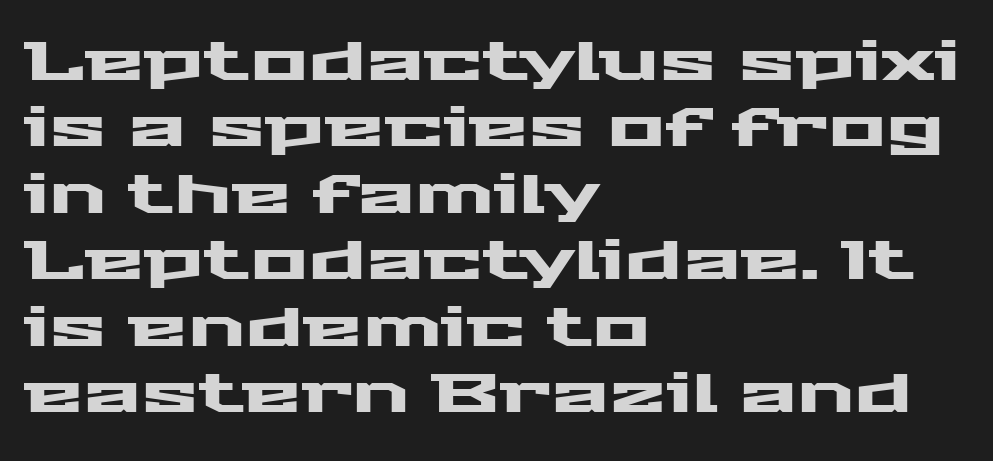
The image shows 54 px wide sans-serif type, upright; set left-aligned, line spacing 1.23x, normal letter spacing, not underlined; medium stroke contrast and a medium x-height.
